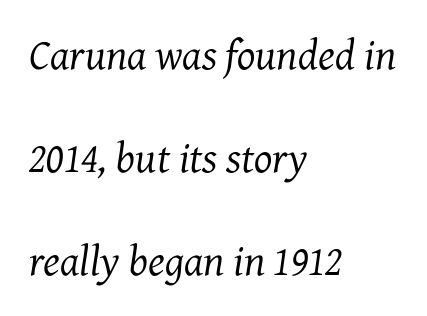
Q: Is the text bold? A: No.
Q: Is the text italic (slanted)? A: Yes, it leans right by about 7 degrees.
Q: Is the typeface a serif or a sans-serif typeface? A: Serif.
Q: Is the text underlined? A: No.
Q: How is the paragraph aligned? A: Left-aligned.
Q: Is the spacing between letters normal or unusually wide? A: Normal.
Q: Is the spacing between lines tight, normal or loose? A: Loose.
Q: Width (condensed, normal, or wide)? A: Normal.
Q: Stroke contrast? A: Medium.
Q: x-height? A: Medium.
Q: Monospaced? A: No.
